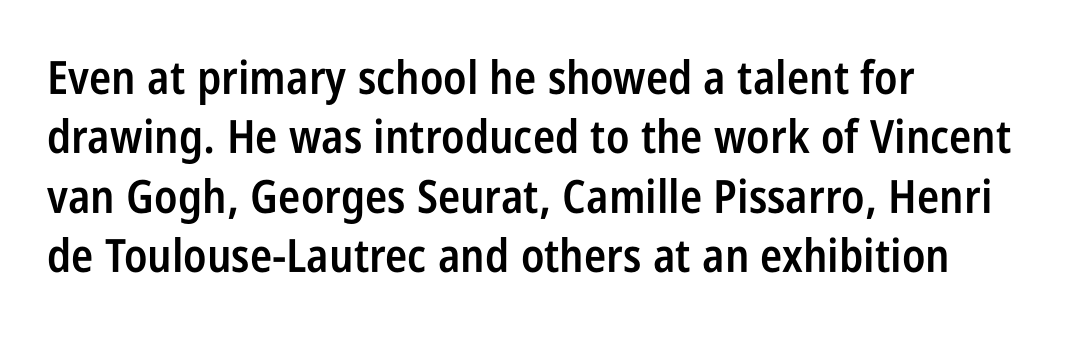
Q: Is the text bold? A: Semi-bold.
Q: Is the text italic (slanted)? A: No, it is upright.
Q: Is the typeface a serif or a sans-serif typeface? A: Sans-serif.
Q: Is the text underlined? A: No.
Q: How is the paragraph aligned? A: Left-aligned.
Q: Is the spacing between letters normal or unusually wide? A: Normal.
Q: Is the spacing between lines tight, normal or loose? A: Normal.
Q: Width (condensed, normal, or wide)? A: Condensed.
Q: Stroke contrast? A: Low.
Q: x-height? A: Large.
Q: Monospaced? A: No.
